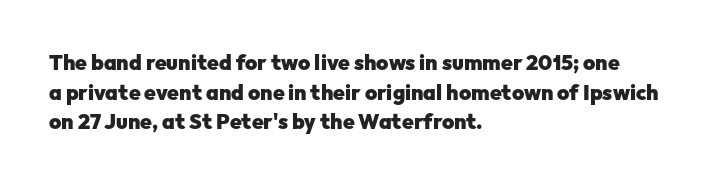
{"italic": "no", "bold": "yes", "underline": "no", "align": "left", "line_spacing": "normal", "line_spacing_ratio": 1.41, "letter_spacing": "normal", "letter_spacing_em": 0.0, "glyph_px": 21}
